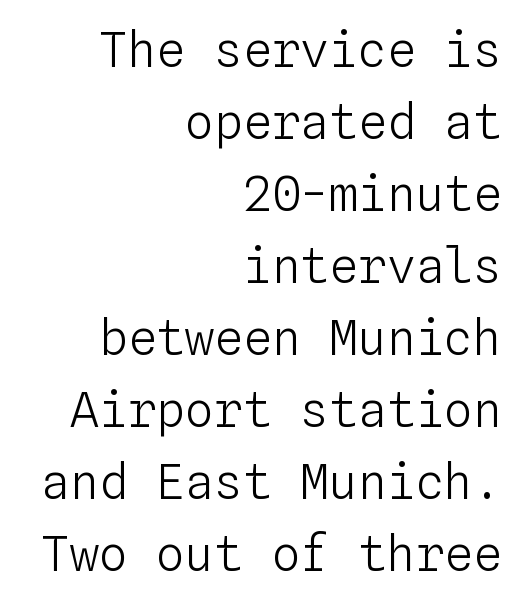
Q: Is the text bold? A: No.
Q: Is the text italic (slanted)? A: No, it is upright.
Q: Is the text underlined? A: No.
Q: How is the paragraph aligned? A: Right-aligned.
Q: Is the spacing between letters normal or unusually wide? A: Normal.
Q: Is the spacing between lines tight, normal or loose? A: Normal.
Q: Width (condensed, normal, or wide)? A: Normal.
Q: Stroke contrast? A: Low.
Q: x-height? A: Medium.
Q: Monospaced? A: Yes.
